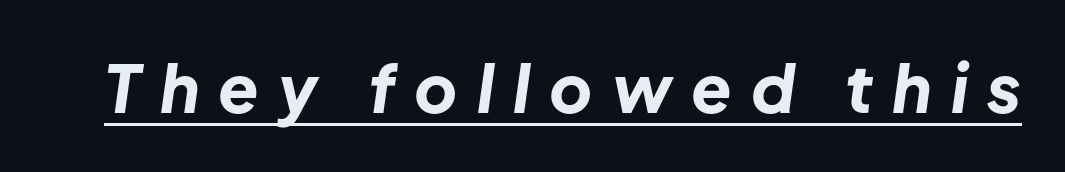
The image shows 66 px bold type, italic (leaning right); set unusually wide letter spacing (+0.29 em), underlined; low stroke contrast and a medium x-height.
